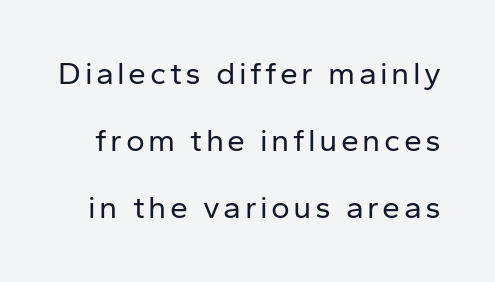
The image shows 32 px regular-weight sans-serif type, upright; set loose line spacing (2.1x), not underlined; low stroke contrast and a medium x-height.
